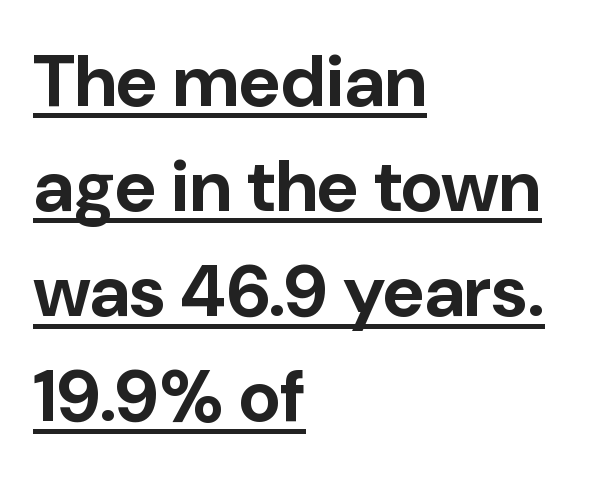
Q: Is the text bold? A: Yes.
Q: Is the text italic (slanted)? A: No, it is upright.
Q: Is the typeface a serif or a sans-serif typeface? A: Sans-serif.
Q: Is the text underlined? A: Yes.
Q: How is the paragraph aligned? A: Left-aligned.
Q: Is the spacing between letters normal or unusually wide? A: Normal.
Q: Is the spacing between lines tight, normal or loose? A: Normal.
Q: Width (condensed, normal, or wide)? A: Normal.
Q: Stroke contrast? A: Low.
Q: x-height? A: Medium.
Q: Monospaced? A: No.
